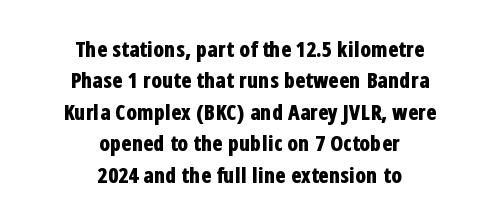
Q: Is the text bold? A: Yes.
Q: Is the text italic (slanted)? A: No, it is upright.
Q: Is the text underlined? A: No.
Q: How is the paragraph aligned? A: Centered.
Q: Is the spacing between letters normal or unusually wide? A: Normal.
Q: Is the spacing between lines tight, normal or loose? A: Normal.
